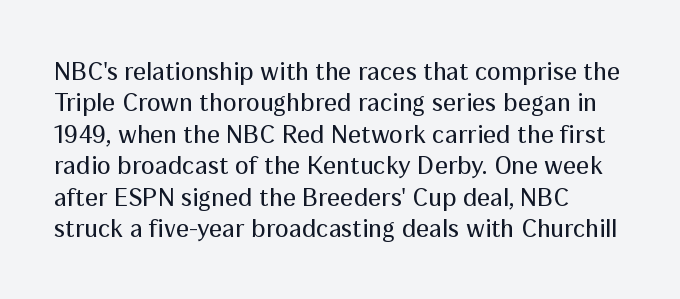
Q: Is the text bold? A: No.
Q: Is the text italic (slanted)? A: No, it is upright.
Q: Is the text underlined? A: No.
Q: Is the spacing between letters normal or unusually wide? A: Normal.
